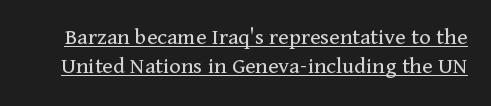
{"italic": "no", "bold": "no", "underline": "yes", "line_spacing_ratio": 1.21, "letter_spacing": "normal", "letter_spacing_em": 0.0, "glyph_px": 24}
